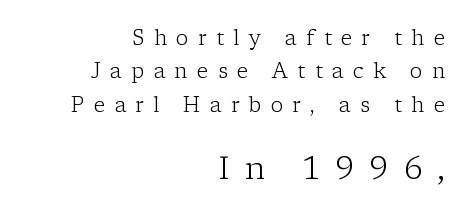
The image shows 32 px light serif type, upright; set right-aligned, normal line spacing (1.59x), unusually wide letter spacing (+0.44 em), not underlined; the second (bottom) block is 1.52x larger; low stroke contrast and a medium x-height.
